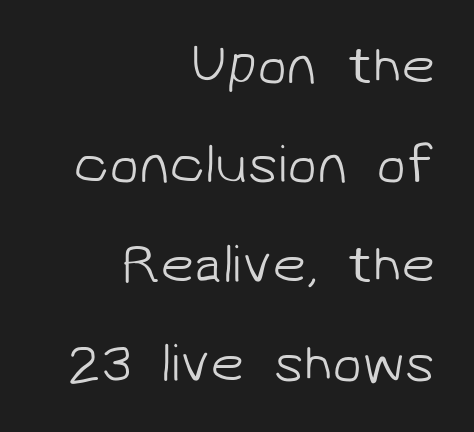
The image shows 54 px light sans-serif type; set right-aligned, line spacing 1.84x, normal letter spacing, not underlined; low stroke contrast and a medium x-height.
